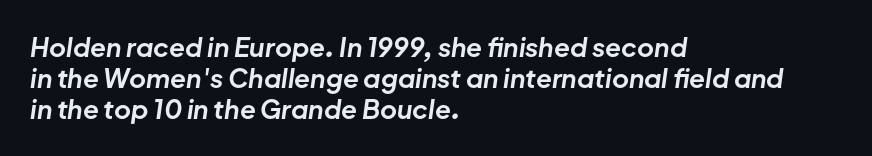
{"italic": "yes", "lean": "right", "slant_degrees": 8, "bold": "yes", "underline": "no", "align": "left", "line_spacing_ratio": 1.2, "letter_spacing": "normal", "letter_spacing_em": 0.0, "glyph_px": 26}
